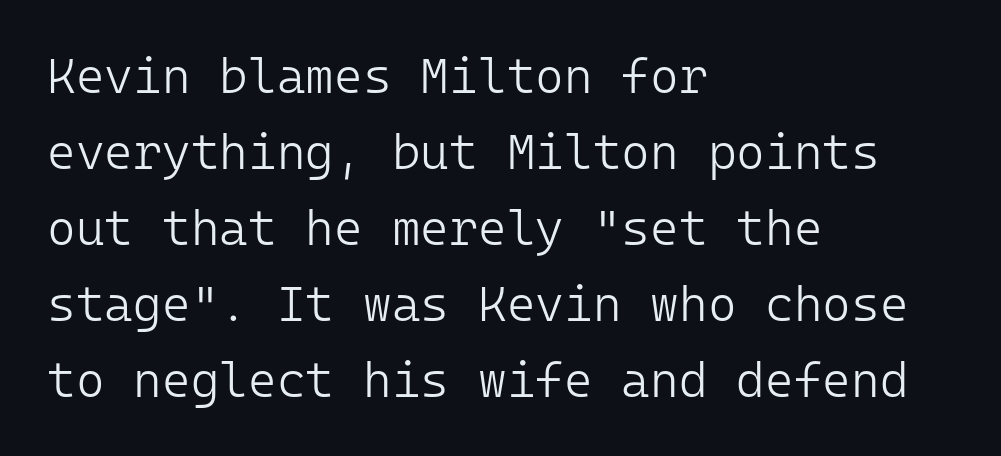
The image shows 49 px light sans-serif type, upright, monospaced; set left-aligned, normal line spacing (1.55x), normal letter spacing, not underlined; low stroke contrast and a medium x-height.
